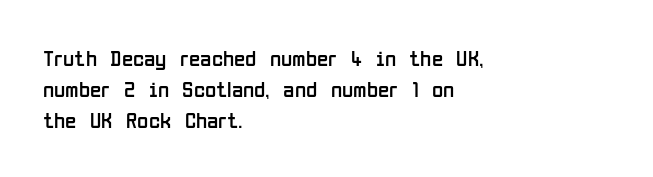
Posture: upright roman. The ragged edge is on the right, which tells us the setting is flush left. Reading down the column, the eye jumps a familiar distance to each next line. The specimen omits any rule beneath the text block's lines. The face looks like a standard text weight, possibly lighter.
